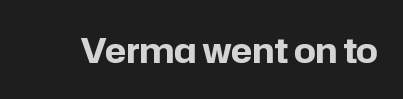
The letters advance in unequal steps, a hallmark of proportional type. The font's upright variant was chosen for this text. Every letter is thick-stroked: bold, no question. Decoration check: the copy has no underline.
